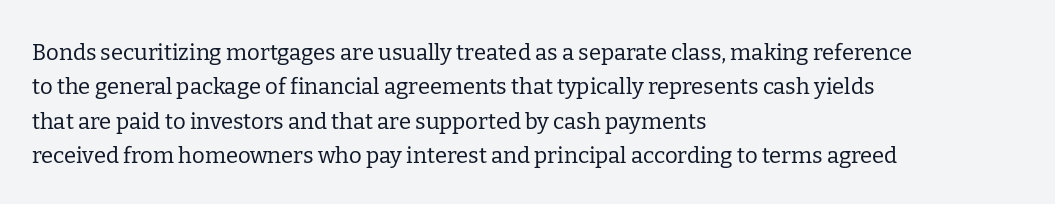
Q: Is the text bold? A: No.
Q: Is the text italic (slanted)? A: No, it is upright.
Q: Is the text underlined? A: No.
Q: How is the paragraph aligned? A: Left-aligned.
Q: Is the spacing between letters normal or unusually wide? A: Normal.
Q: Is the spacing between lines tight, normal or loose? A: Normal.
